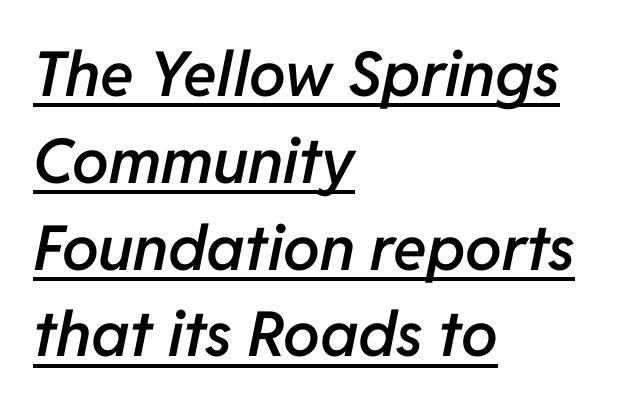
The letters are slanted; this is an italic face. The designer left line spacing at the default. These lines are set flush left with a ragged right edge. A semibold gives these letters moderate extra thickness, short of bold. Note the varied advance widths — an 'i' is clearly narrower than an 'm'.
